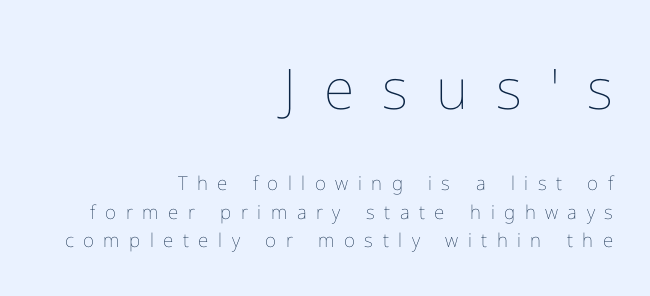
Q: Is the text bold? A: No.
Q: Is the text italic (slanted)? A: No, it is upright.
Q: Is the text underlined? A: No.
Q: How is the paragraph aligned? A: Right-aligned.
Q: Is the spacing between letters normal or unusually wide? A: Unusually wide.
Q: Is the spacing between lines tight, normal or loose? A: Normal.
Q: Which block of text is set in a larger size, the first (top) or the second (bottom)? A: The first (top) one.
Q: Width (condensed, normal, or wide)? A: Normal.
Q: Stroke contrast? A: Low.
Q: x-height? A: Medium.
Q: Monospaced? A: No.
